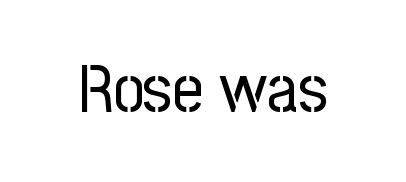
{"serif": "no", "italic": "no", "bold": "no", "weight": "regular", "width": "condensed", "stroke_contrast": "low", "x_height": "medium", "monospaced": "no", "underline": "no", "letter_spacing": "normal", "letter_spacing_em": 0.0, "glyph_px": 67}
